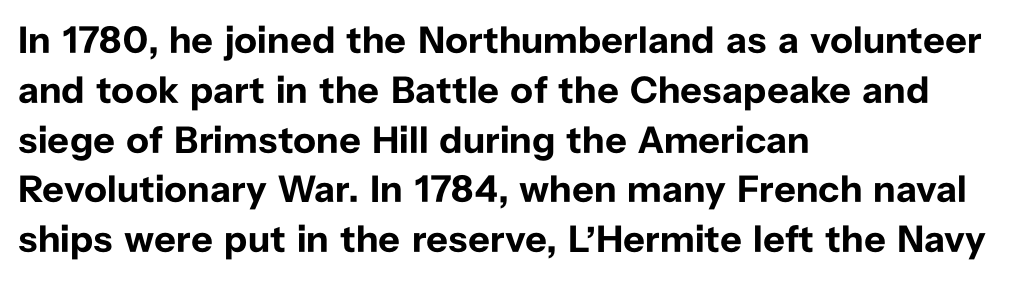
The image shows 38 px bold sans-serif type, upright; set left-aligned, normal line spacing (1.31x), normal letter spacing, not underlined; low stroke contrast and a medium x-height.
